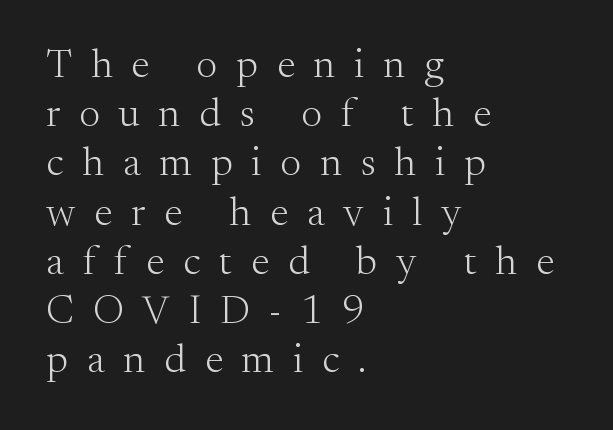
How are the letters spaced? Widely, with obvious added tracking. The area under the type is left untouched. Spacing verdict: proportional, widths tailored to each character. The paragraph shown leans on its left margin. Upright lettering throughout. Bold? No — there's no thickening of the strokes.
